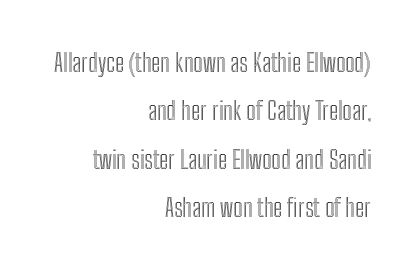
Horizontal bands of white between lines are thick stripes. Short note: letters normally spaced. The setting favours the right margin, as signatures and pull-quotes sometimes do. Just letters on the line, the space beneath them empty. Rendered with straight, roman letterforms.
